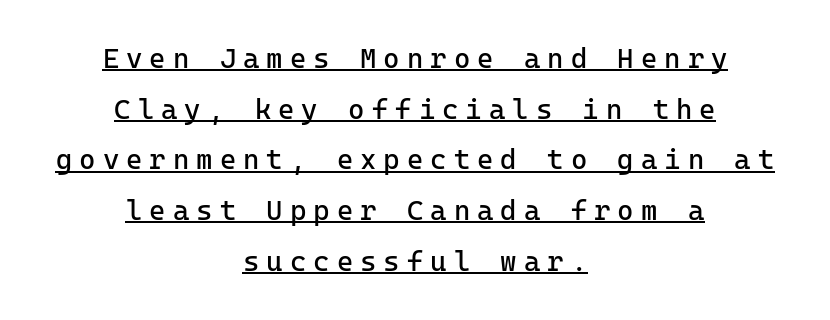
Regarding serifs, this sample does without them. Rendered with straight, roman letterforms. Typeset on center — no edge is straight. Heaviness? Minimal to ordinary, like unemphasized prose. The typesetter has applied underlining to the passage shown. Letter spacing: wide.
